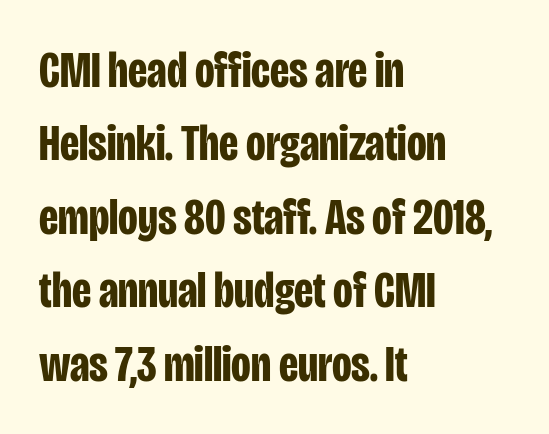
{"serif": "no", "italic": "no", "bold": "yes", "weight": "bold", "width": "condensed", "stroke_contrast": "low", "x_height": "large", "monospaced": "no", "underline": "no", "align": "left", "line_spacing": "normal", "line_spacing_ratio": 1.44, "letter_spacing": "normal", "letter_spacing_em": 0.0, "glyph_px": 51}
